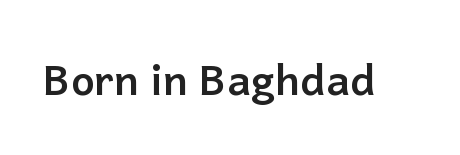
{"serif": "no", "italic": "no", "bold": "yes", "weight": "semibold", "width": "normal", "stroke_contrast": "low", "x_height": "medium", "monospaced": "no", "underline": "no", "letter_spacing": "normal", "letter_spacing_em": 0.0, "glyph_px": 42}
